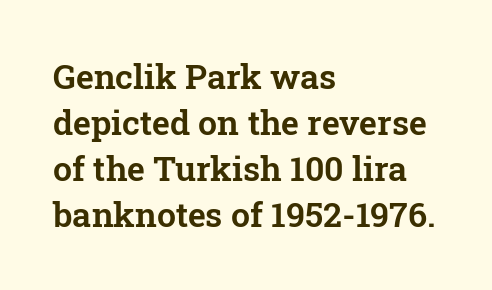
The image shows 34 px serif type, upright; set left-aligned, normal line spacing (1.35x), normal letter spacing, not underlined; low stroke contrast and a medium x-height.
